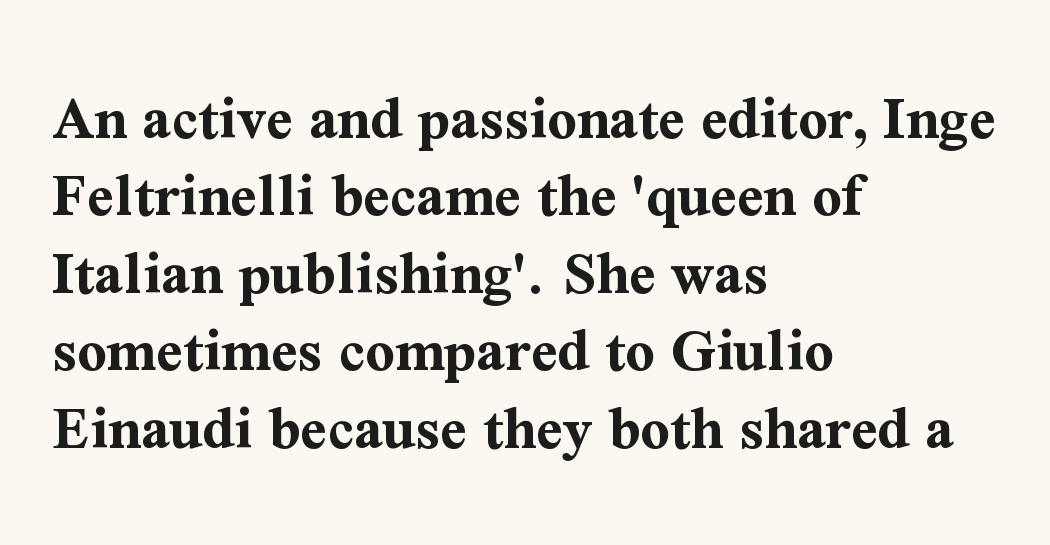
Q: Is the text bold? A: Yes.
Q: Is the text italic (slanted)? A: No, it is upright.
Q: Is the typeface a serif or a sans-serif typeface? A: Serif.
Q: Is the text underlined? A: No.
Q: How is the paragraph aligned? A: Left-aligned.
Q: Is the spacing between letters normal or unusually wide? A: Normal.
Q: Width (condensed, normal, or wide)? A: Normal.
Q: Stroke contrast? A: Medium.
Q: x-height? A: Medium.
Q: Monospaced? A: No.
